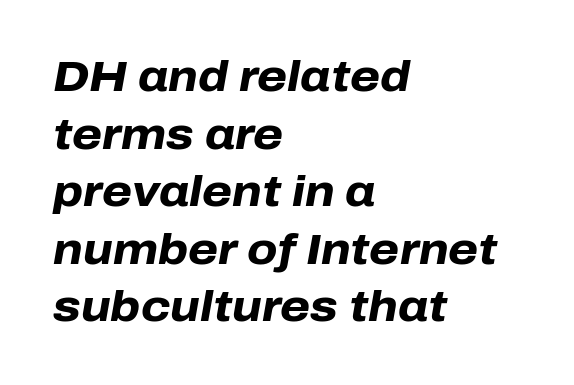
The image shows 43 px heavy type, italic (leaning right); set left-aligned, normal line spacing (1.34x), normal letter spacing, not underlined; low stroke contrast and a medium x-height.
